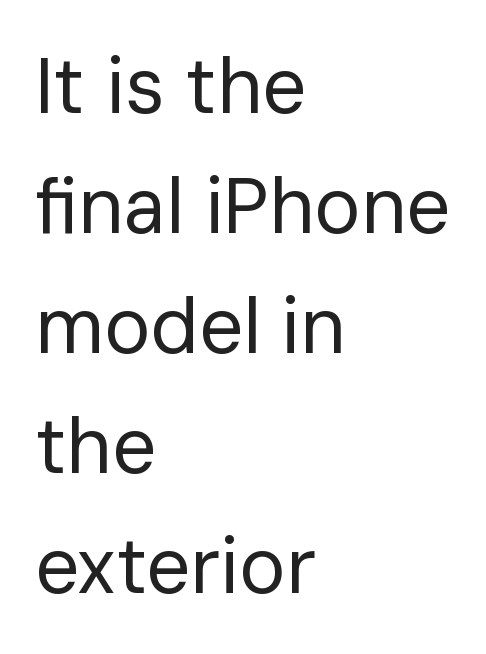
Normally led — the rows are evenly, conventionally spaced. Unbolded letterforms with no extra heft. The rendering keeps characters at their native spacing. The text block is weighted toward the left margin, trailing off unevenly rightward. Ordinary non-slanted type is in use. Spacing verdict: proportional, widths tailored to each character.
